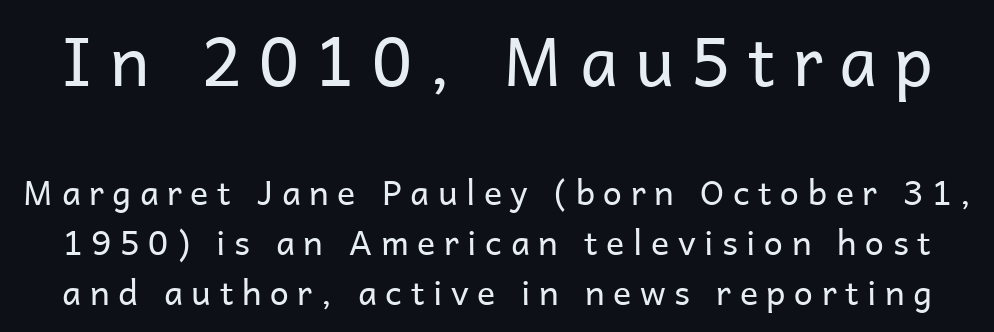
Size hierarchy here favors the leading block over the trailing one. The face used here is a sans, in the tradition of grotesques and geometrics. Summary of weight: not heavy and not bold. The passage shown is not underscored anywhere.
